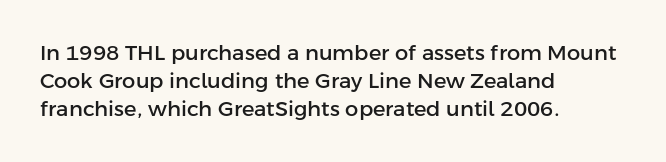
The image shows 21 px text type, upright; set left-aligned, normal line spacing (1.34x), normal letter spacing, not underlined.
